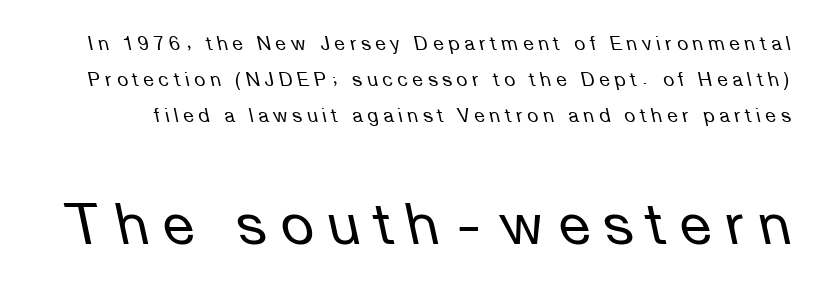
The image shows 57 px regular-weight type, italic (leaning left); set line spacing 1.89x, unusually wide letter spacing (+0.26 em), not underlined; the second (bottom) block is 3.0x larger; low stroke contrast and a medium x-height.
